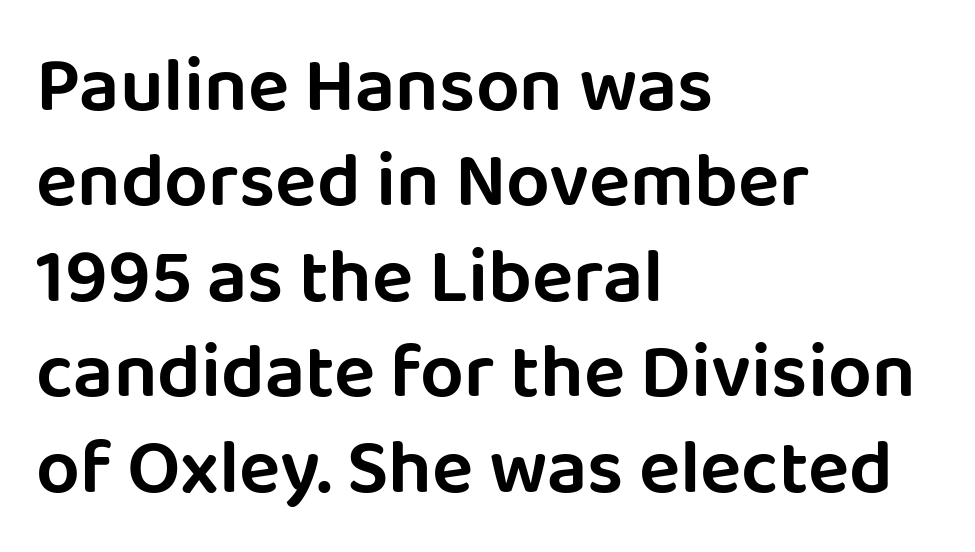
The image shows 77 px sans-serif type, upright; set left-aligned, line spacing 1.24x, normal letter spacing, not underlined; low stroke contrast and a large x-height.
